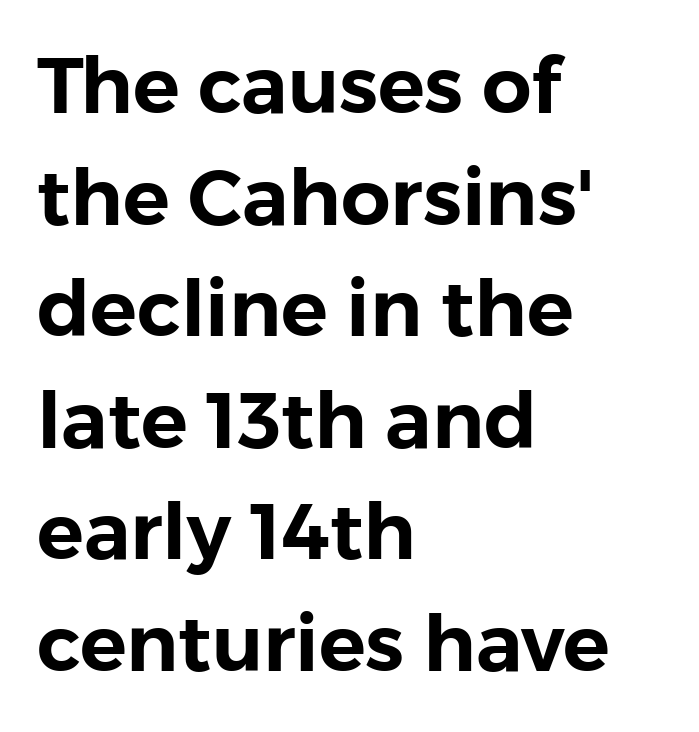
{"serif": "no", "italic": "no", "width": "normal", "stroke_contrast": "low", "x_height": "medium", "monospaced": "no", "underline": "no", "align": "left", "line_spacing": "normal", "line_spacing_ratio": 1.43, "letter_spacing": "normal", "letter_spacing_em": 0.0, "glyph_px": 78}
